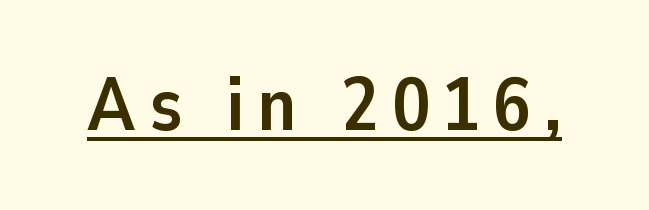
Q: Is the text bold? A: Yes.
Q: Is the text italic (slanted)? A: No, it is upright.
Q: Is the typeface a serif or a sans-serif typeface? A: Sans-serif.
Q: Is the text underlined? A: Yes.
Q: Width (condensed, normal, or wide)? A: Normal.
Q: Stroke contrast? A: Low.
Q: x-height? A: Medium.
Q: Monospaced? A: No.
